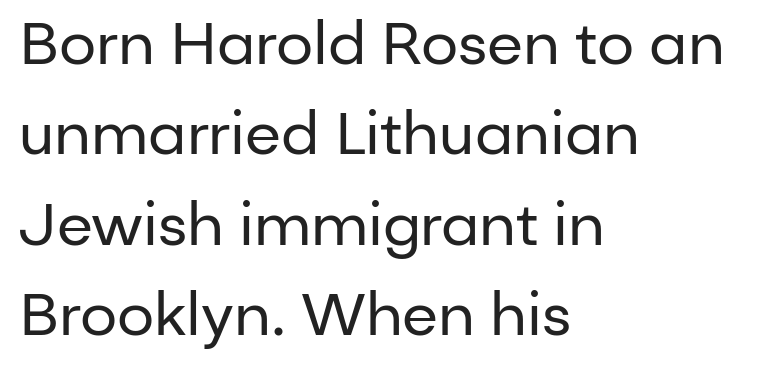
Q: Is the text bold? A: No.
Q: Is the text italic (slanted)? A: No, it is upright.
Q: Is the typeface a serif or a sans-serif typeface? A: Sans-serif.
Q: Is the text underlined? A: No.
Q: How is the paragraph aligned? A: Left-aligned.
Q: Is the spacing between letters normal or unusually wide? A: Normal.
Q: Is the spacing between lines tight, normal or loose? A: Normal.
Q: Width (condensed, normal, or wide)? A: Normal.
Q: Stroke contrast? A: Low.
Q: x-height? A: Medium.
Q: Monospaced? A: No.
